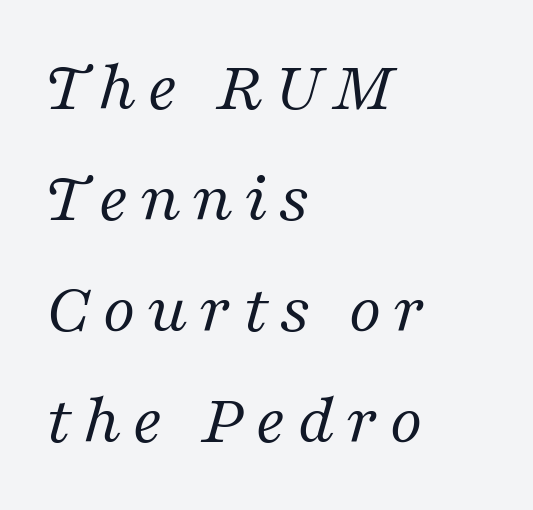
Weight class: somewhere from thin through regular. Interline gaps are of average width in this sample. The text block is weighted toward the left margin, trailing off unevenly rightward. The passage shown is typeset with a serif family. Here the designer chose a conventional face with non-uniform glyph widths. A clean baseline with only descenders dipping below it.
